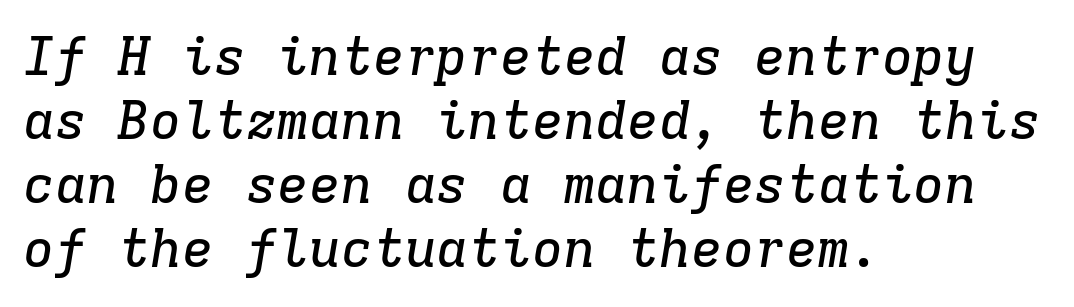
{"serif": "yes", "italic": "yes", "lean": "right", "slant_degrees": 9, "width": "normal", "stroke_contrast": "low", "x_height": "medium", "monospaced": "yes", "underline": "no", "align": "left", "line_spacing_ratio": 1.21, "letter_spacing": "normal", "letter_spacing_em": 0.0, "glyph_px": 53}
